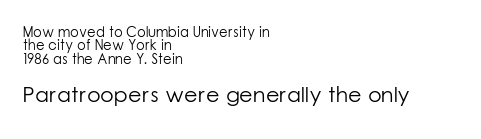
Vertical strokes here are truly vertical. Look at the glyph heights: the lower group is clearly the bigger setting. The leading is snug, giving the passage a crowded texture. Stem width sits at or under what a default text font uses. Look at the tracking — it's just the regular setting, nothing added. Notice how the passage keeps a crisp vertical edge on the left only.
